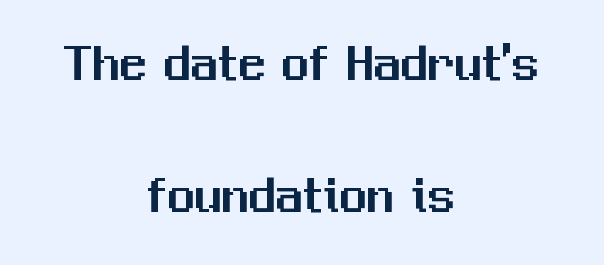
Q: Is the text italic (slanted)? A: No, it is upright.
Q: Is the typeface a serif or a sans-serif typeface? A: Sans-serif.
Q: Is the text underlined? A: No.
Q: How is the paragraph aligned? A: Centered.
Q: Is the spacing between letters normal or unusually wide? A: Normal.
Q: Is the spacing between lines tight, normal or loose? A: Loose.
Q: Width (condensed, normal, or wide)? A: Normal.
Q: Stroke contrast? A: Medium.
Q: x-height? A: Medium.
Q: Monospaced? A: No.
